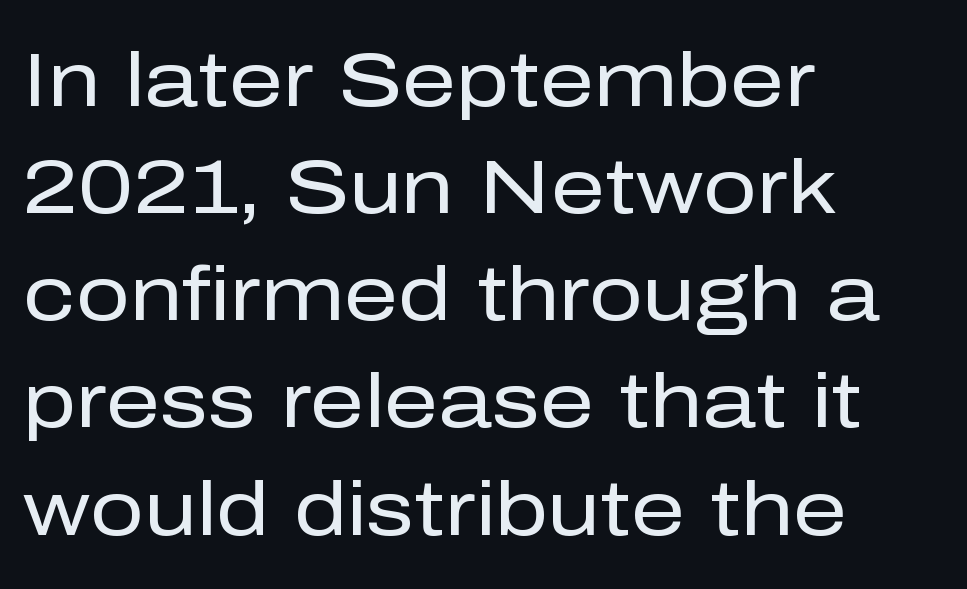
The lines in this sample share a left origin and differ only in where they stop. Serif or sans? Sans — the stroke terminals are bare. Each new line begins a customary step beneath the previous one. The foot of each line stays bare and open.
